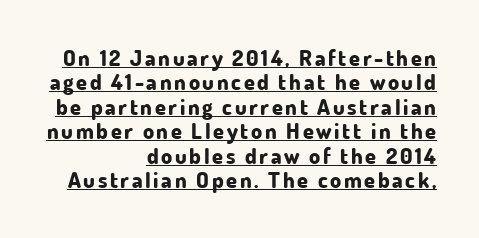
The image shows 22 px bold type, upright; set right-aligned, tight line spacing (1.11x), underlined.
